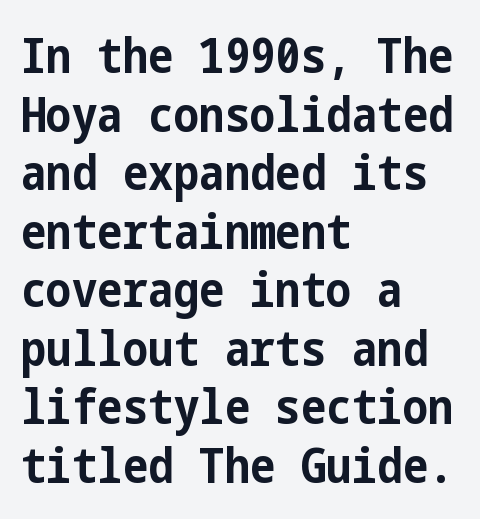
Q: Is the text bold? A: Yes.
Q: Is the text italic (slanted)? A: No, it is upright.
Q: Is the typeface a serif or a sans-serif typeface? A: Sans-serif.
Q: Is the text underlined? A: No.
Q: How is the paragraph aligned? A: Left-aligned.
Q: Is the spacing between letters normal or unusually wide? A: Normal.
Q: Width (condensed, normal, or wide)? A: Condensed.
Q: Stroke contrast? A: Low.
Q: x-height? A: Medium.
